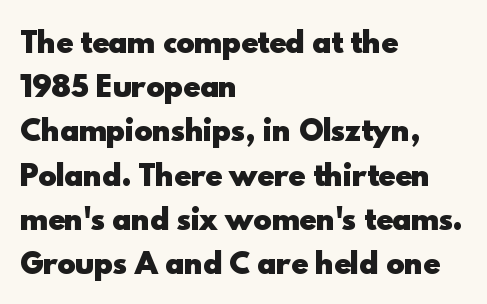
Q: Is the text bold? A: Yes.
Q: Is the text italic (slanted)? A: No, it is upright.
Q: Is the typeface a serif or a sans-serif typeface? A: Sans-serif.
Q: Is the text underlined? A: No.
Q: How is the paragraph aligned? A: Left-aligned.
Q: Is the spacing between letters normal or unusually wide? A: Normal.
Q: Is the spacing between lines tight, normal or loose? A: Normal.
Q: Width (condensed, normal, or wide)? A: Normal.
Q: x-height? A: Small.
Q: Monospaced? A: No.
